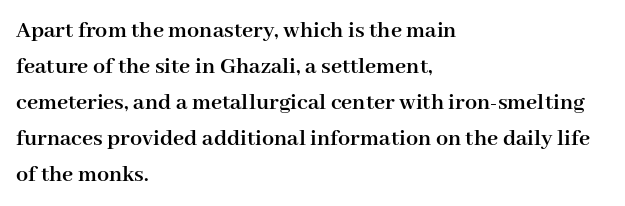
These lines are set flush left with a ragged right edge. Upright lettering throughout. Compared with typical body copy, the letter spacing here is the same. The line-height multiplier appears to be the usual default.
